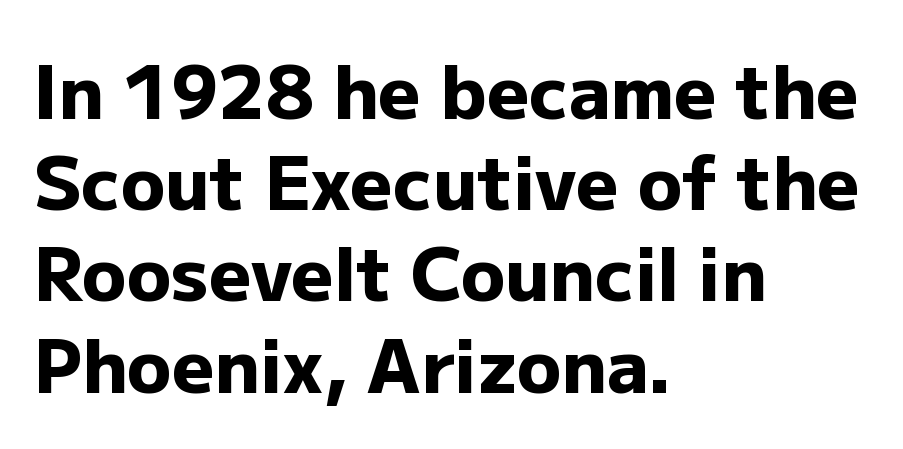
The passage shown is emphatically bold. This is the regular roman posture of the typeface. Letterform terminals end flat and unadorned throughout the passage. Summary of vertical rhythm: regular, with standard interline spacing.
